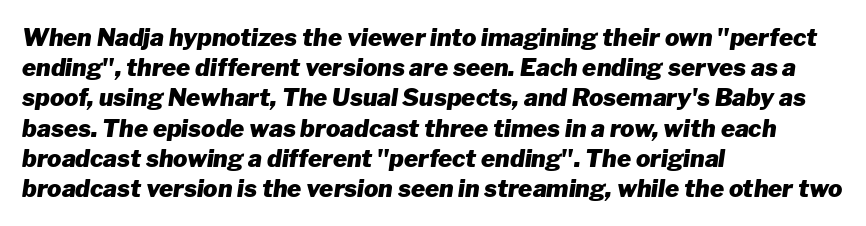
These lines sit exactly where default settings would place them. These lines are set flush left with a ragged right edge. Tracking here is standard; glyphs follow each other at the usual distance. Quick note: italic. These lines carry a lot of weight — the face is fully bold. Any mark beneath the type? The region is blank.
